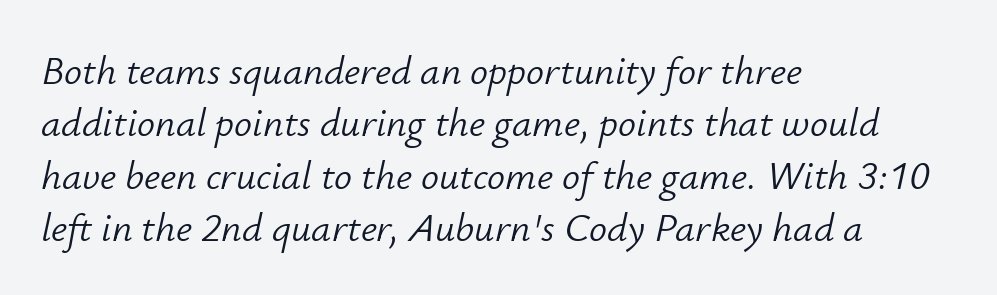
Each word holds together tightly as a unit, with standard inter-letter gaps. Think of a printed novel: that variable character pitch is what you see here. Compared with ordinary roman type, these characters are visibly tilted. Stems and bowls with no extra thickness — not bold. A typesetter would call this leading conventional body-copy spacing.
